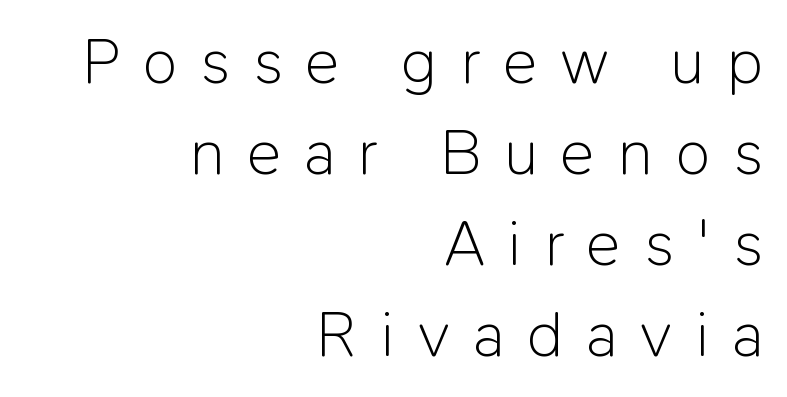
{"serif": "no", "italic": "no", "bold": "no", "weight": "light", "width": "normal", "stroke_contrast": "low", "x_height": "medium", "monospaced": "no", "underline": "no", "align": "right", "line_spacing": "normal", "line_spacing_ratio": 1.42, "letter_spacing": "wide", "letter_spacing_em": 0.36, "glyph_px": 64}
